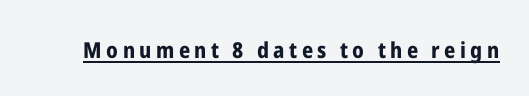
Q: Is the text bold? A: Yes.
Q: Is the text italic (slanted)? A: No, it is upright.
Q: Is the text underlined? A: Yes.
Q: Is the spacing between letters normal or unusually wide? A: Unusually wide.
